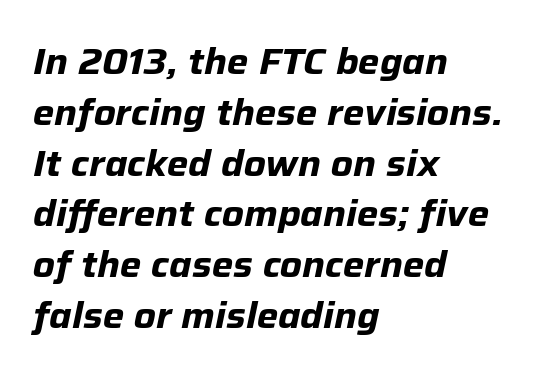
The image shows 36 px bold type, italic (leaning right); set left-aligned, normal line spacing (1.41x), normal letter spacing, not underlined; low stroke contrast and a medium x-height.
